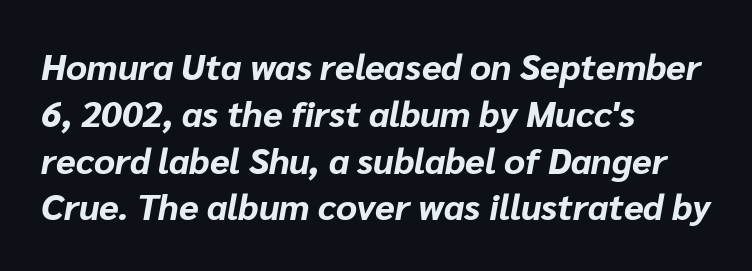
The image shows 36 px bold type, italic (leaning right); set left-aligned, normal line spacing (1.3x), normal letter spacing, not underlined; low stroke contrast and a medium x-height.
